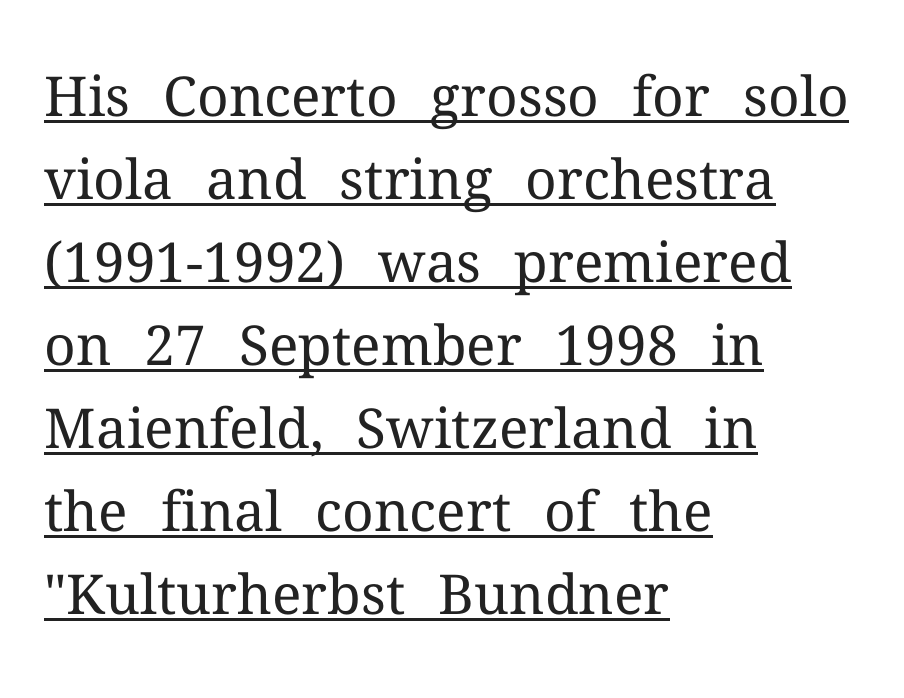
The image shows 55 px regular-weight serif type, upright; set left-aligned, normal line spacing (1.51x), normal letter spacing, underlined; medium stroke contrast and a medium x-height.
